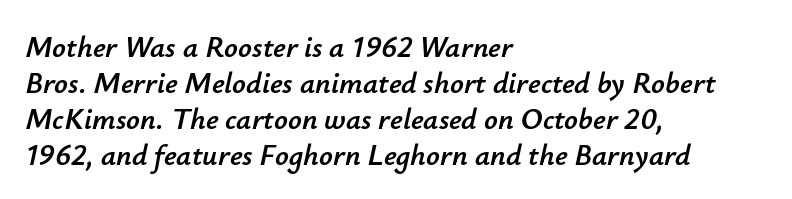
The image shows 30 px text type, italic (leaning right); set left-aligned, line spacing 1.2x, normal letter spacing, not underlined; low stroke contrast and a small x-height.
